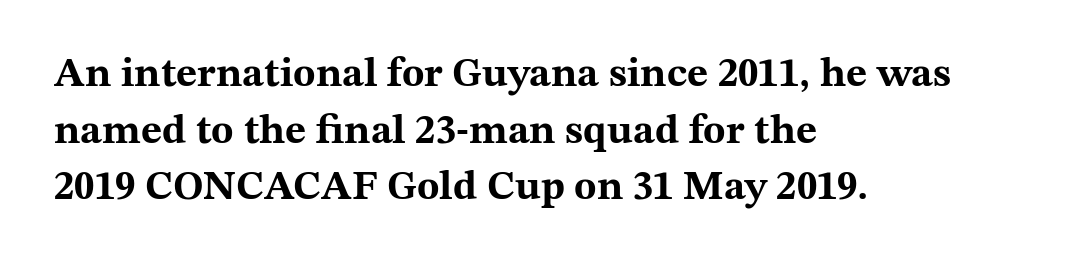
{"serif": "yes", "italic": "no", "bold": "yes", "weight": "bold", "width": "wide", "stroke_contrast": "medium", "x_height": "medium", "monospaced": "no", "underline": "no", "align": "left", "line_spacing": "normal", "line_spacing_ratio": 1.38, "letter_spacing": "normal", "letter_spacing_em": 0.0, "glyph_px": 41}
